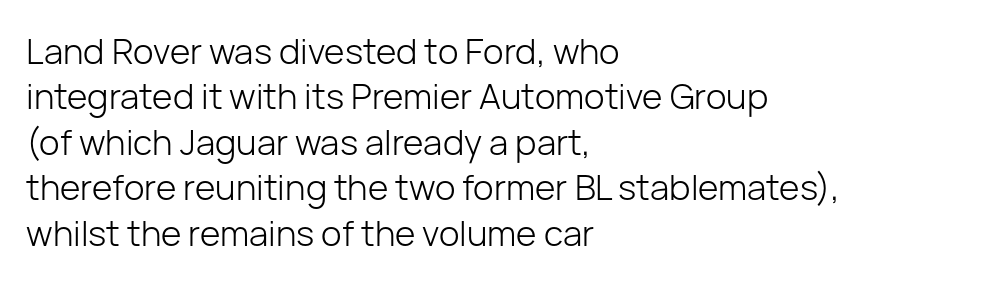
The image shows 35 px light sans-serif type, upright; set left-aligned, normal line spacing (1.3x), normal letter spacing, not underlined; low stroke contrast and a medium x-height.
